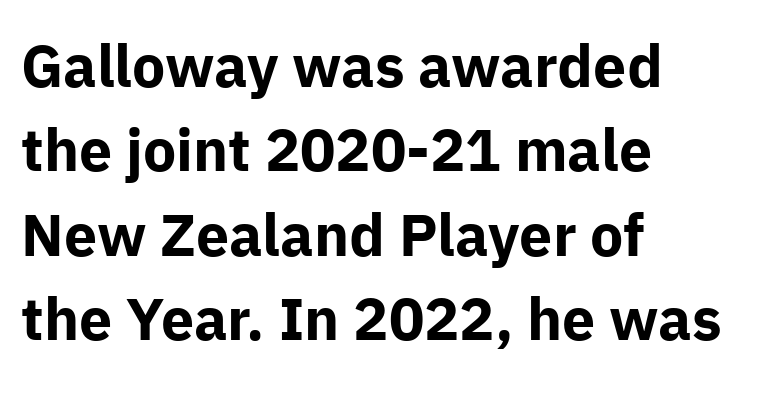
The image shows 59 px bold sans-serif type, upright; set left-aligned, normal line spacing (1.43x), normal letter spacing, not underlined; low stroke contrast and a medium x-height.
